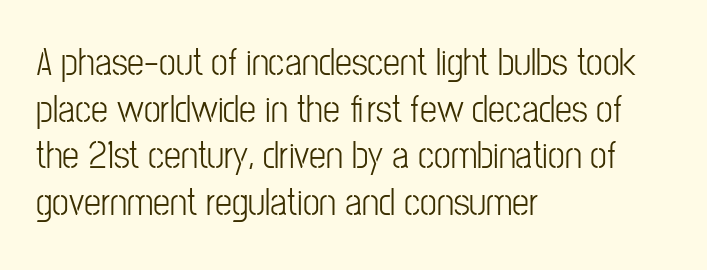
{"serif": "no", "italic": "no", "width": "condensed", "stroke_contrast": "low", "x_height": "medium", "monospaced": "no", "underline": "no", "align": "left", "line_spacing_ratio": 1.23, "letter_spacing": "normal", "letter_spacing_em": 0.0, "glyph_px": 38}
